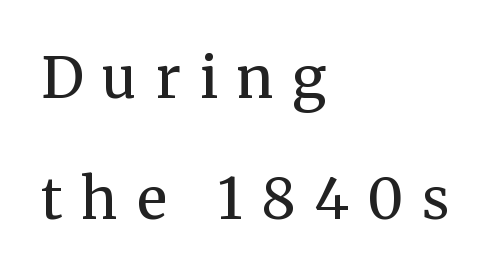
Each letter keeps its own natural width here, so spacing adapts to shape. No word sits above an underline. The rag falls on the right side of this text block. Does extra space separate the letters? Yes, quite a lot of it. If you measured baseline to baseline, you'd find a long distance.
